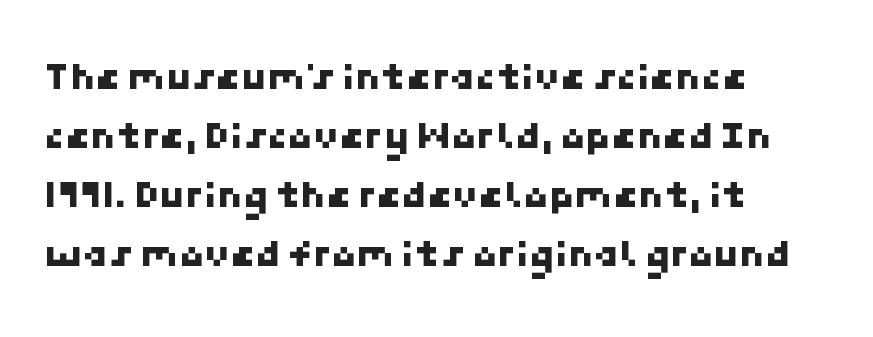
Q: Is the typeface a serif or a sans-serif typeface? A: Sans-serif.
Q: Is the text underlined? A: No.
Q: How is the paragraph aligned? A: Left-aligned.
Q: Is the spacing between letters normal or unusually wide? A: Normal.
Q: Is the spacing between lines tight, normal or loose? A: Normal.
Q: Width (condensed, normal, or wide)? A: Normal.
Q: Stroke contrast? A: Low.
Q: x-height? A: Medium.
